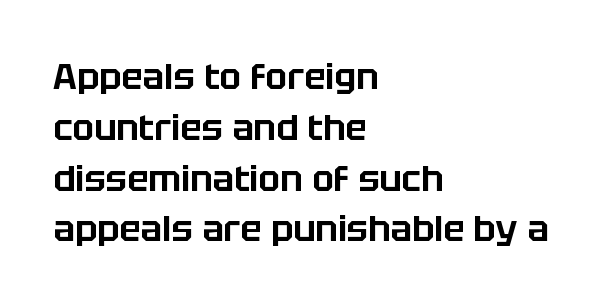
Q: Is the text italic (slanted)? A: No, it is upright.
Q: Is the typeface a serif or a sans-serif typeface? A: Sans-serif.
Q: Is the text underlined? A: No.
Q: How is the paragraph aligned? A: Left-aligned.
Q: Is the spacing between letters normal or unusually wide? A: Normal.
Q: Is the spacing between lines tight, normal or loose? A: Normal.
Q: Width (condensed, normal, or wide)? A: Normal.
Q: Stroke contrast? A: Low.
Q: x-height? A: Large.
Q: Monospaced? A: No.
